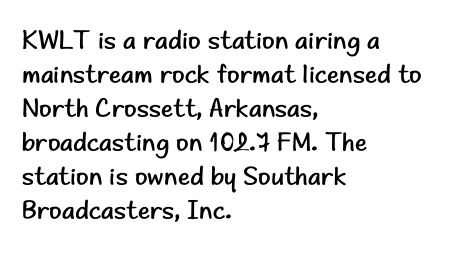
The image shows 26 px text type, upright; set left-aligned, normal line spacing (1.31x), normal letter spacing, not underlined.
